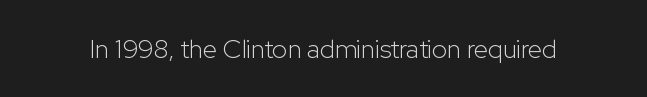
{"italic": "no", "bold": "no", "underline": "no", "letter_spacing": "normal", "letter_spacing_em": 0.0, "glyph_px": 26}
